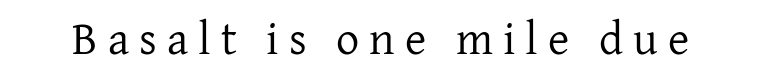
The image shows 46 px regular-weight serif type, upright; set unusually wide letter spacing (+0.22 em), not underlined; low stroke contrast and a medium x-height.
